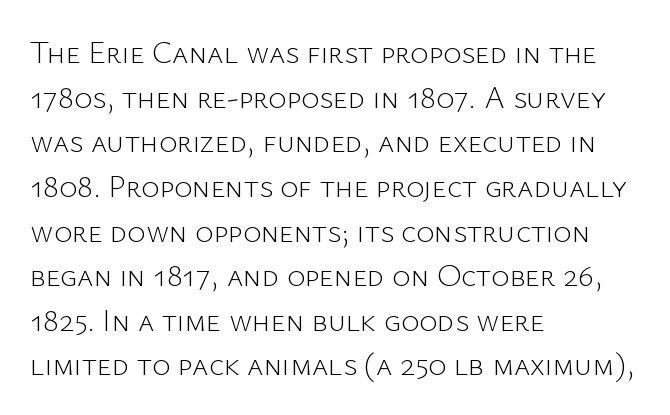
The rendering shows plain stroke endings on the letterforms — a sans-serif design. Lines of text with bare space underneath. The strokes carry an ordinary text weight at most. Leading: standard. Look at the tracking — it's just the regular setting, nothing added.
